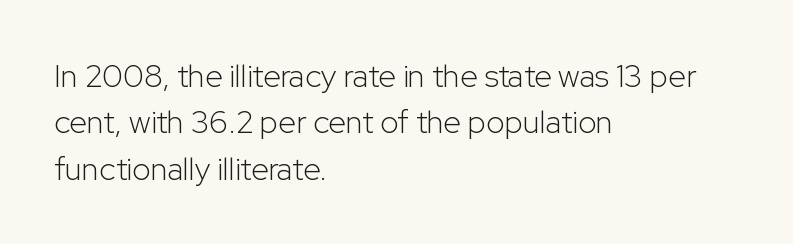
The image shows 32 px light sans-serif type, upright; set left-aligned, normal line spacing (1.45x), normal letter spacing, not underlined; low stroke contrast and a medium x-height.
